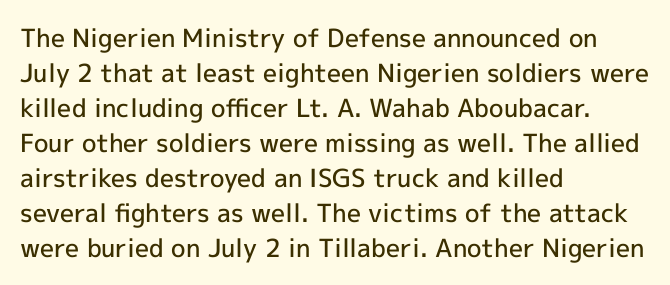
Q: Is the text bold? A: Semi-bold.
Q: Is the text italic (slanted)? A: No, it is upright.
Q: Is the text underlined? A: No.
Q: How is the paragraph aligned? A: Left-aligned.
Q: Is the spacing between letters normal or unusually wide? A: Normal.
Q: Is the spacing between lines tight, normal or loose? A: Normal.
